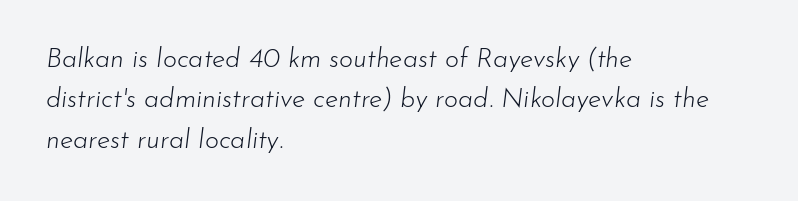
Q: Is the text bold? A: No.
Q: Is the text italic (slanted)? A: Yes, it leans right by about 7 degrees.
Q: Is the text underlined? A: No.
Q: How is the paragraph aligned? A: Left-aligned.
Q: Is the spacing between letters normal or unusually wide? A: Normal.
Q: Is the spacing between lines tight, normal or loose? A: Normal.
